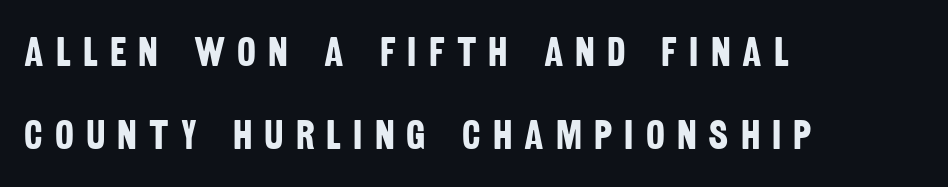
The image shows 40 px bold, condensed sans-serif type; set left-aligned, loose line spacing (2.07x), unusually wide letter spacing (+0.3 em), not underlined; low stroke contrast and a large x-height.
